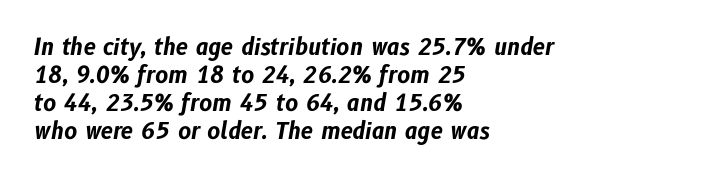
Tracking value appears to be zero — textbook default spacing. The face used here has the dense, thick strokes of a bold. Horizontally, the lines are justified to the leading edge only. The passage shown stacks its lines at a standard gap. The rendering applies a slant to the glyphs. The string is rendered with underlining switched off.
